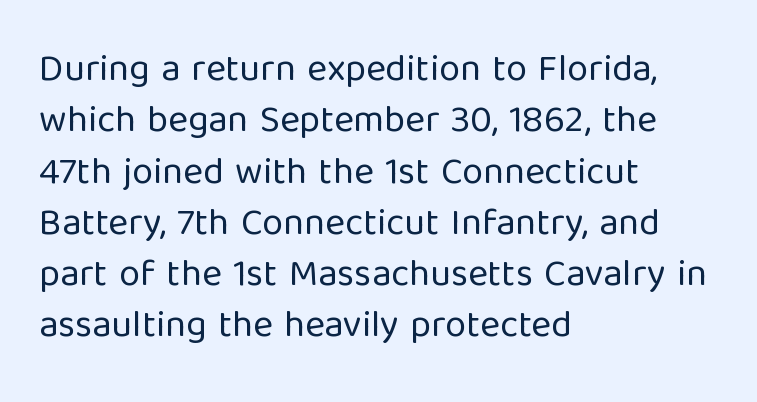
The image shows 38 px regular-weight sans-serif type, upright; set left-aligned, normal line spacing (1.35x), normal letter spacing, not underlined; low stroke contrast and a medium x-height.
